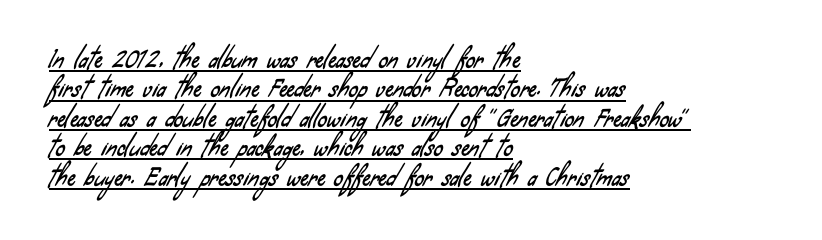
{"underline": "yes", "align": "left", "line_spacing": "normal", "line_spacing_ratio": 1.28, "letter_spacing": "normal", "letter_spacing_em": 0.0, "glyph_px": 23}
